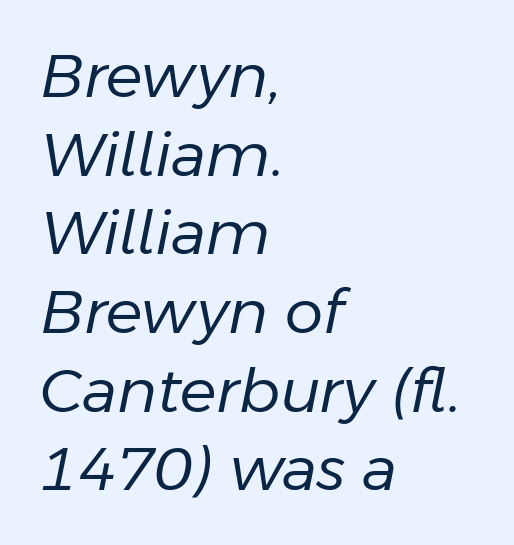
The image shows 61 px regular-weight type, italic (leaning right); set left-aligned, normal line spacing (1.29x), normal letter spacing, not underlined; low stroke contrast and a medium x-height.
